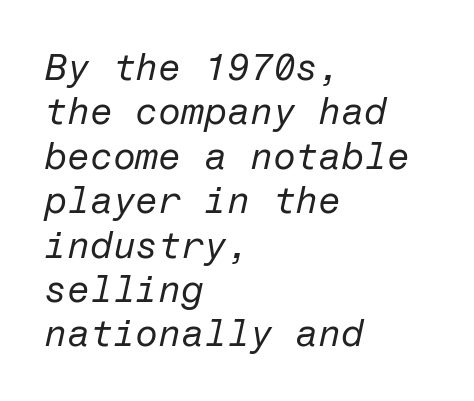
{"italic": "yes", "lean": "right", "slant_degrees": 12, "bold": "no", "weight": "regular", "width": "normal", "stroke_contrast": "low", "x_height": "medium", "underline": "no", "align": "left", "line_spacing_ratio": 1.2, "letter_spacing": "normal", "letter_spacing_em": 0.0, "glyph_px": 37}
